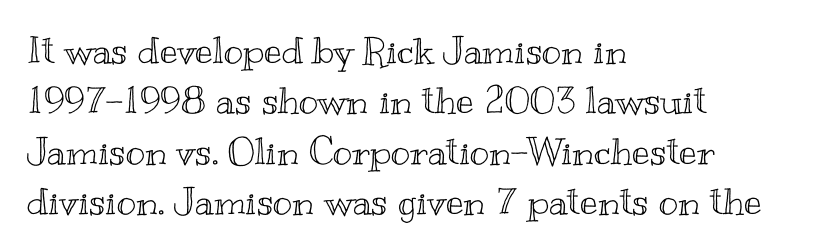
Rendered with straight, roman letterforms. The setting favours the left margin, as ordinary paragraphs usually do. Compared with typical paragraphs, the rows here are spaced about the same. Default kerning and tracking; the words read as compact shapes.
